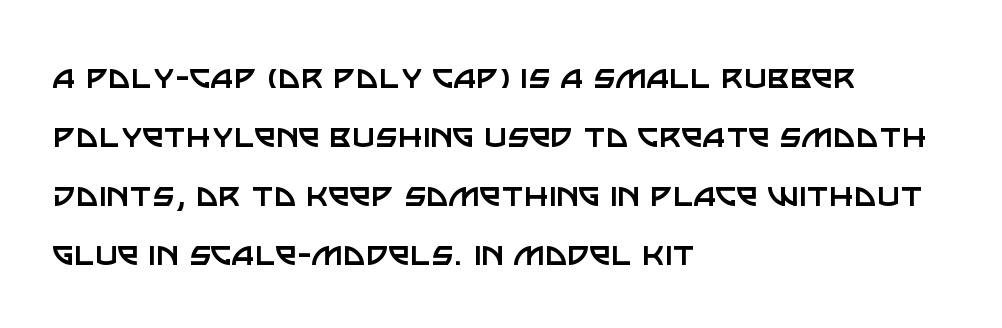
Q: Is the text bold? A: No.
Q: Is the text italic (slanted)? A: No, it is upright.
Q: Is the typeface a serif or a sans-serif typeface? A: Sans-serif.
Q: Is the text underlined? A: No.
Q: How is the paragraph aligned? A: Left-aligned.
Q: Is the spacing between letters normal or unusually wide? A: Normal.
Q: Is the spacing between lines tight, normal or loose? A: Normal.
Q: Width (condensed, normal, or wide)? A: Normal.
Q: Stroke contrast? A: Low.
Q: x-height? A: Large.
Q: Monospaced? A: No.
